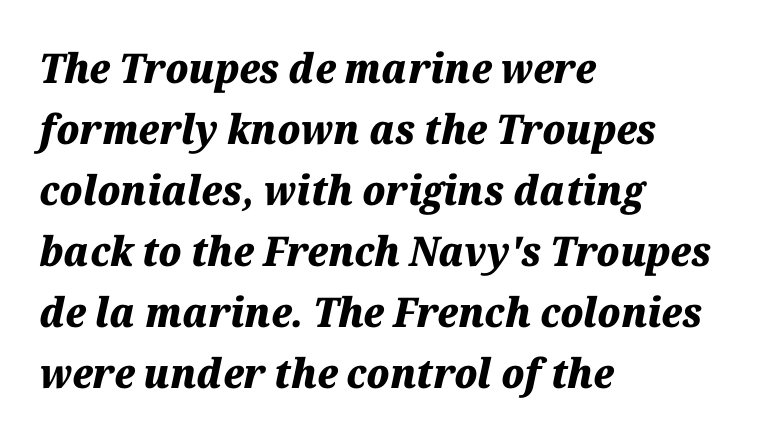
Q: Is the text bold? A: Yes.
Q: Is the text italic (slanted)? A: Yes, it leans right by about 12 degrees.
Q: Is the text underlined? A: No.
Q: How is the paragraph aligned? A: Left-aligned.
Q: Is the spacing between letters normal or unusually wide? A: Normal.
Q: Is the spacing between lines tight, normal or loose? A: Normal.
Q: Width (condensed, normal, or wide)? A: Normal.
Q: Stroke contrast? A: Medium.
Q: x-height? A: Medium.
Q: Monospaced? A: No.
